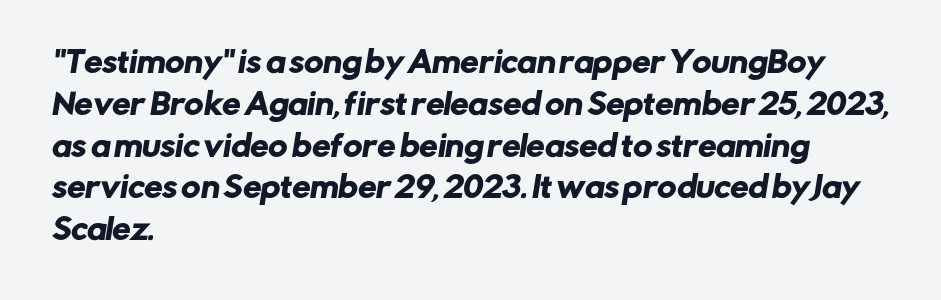
The image shows 29 px sans-serif type; set left-aligned, normal line spacing (1.44x), normal letter spacing, not underlined; low stroke contrast and a medium x-height.
